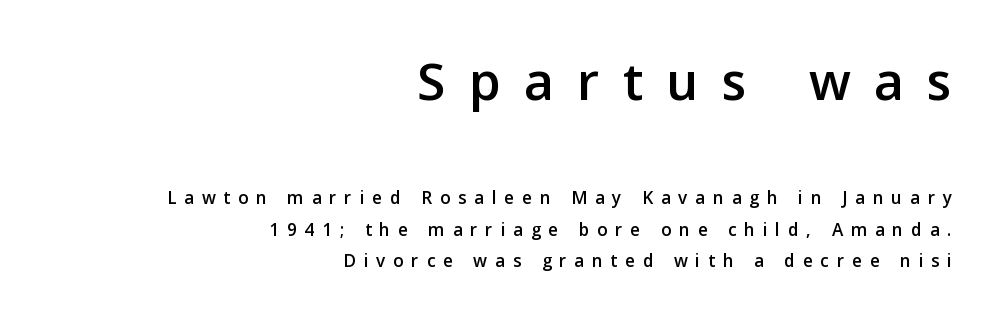
The image shows 57 px sans-serif type, upright; set right-aligned, normal line spacing (1.66x), unusually wide letter spacing (+0.41 em), not underlined; the first (top) block is 3.0x larger; low stroke contrast and a medium x-height.
